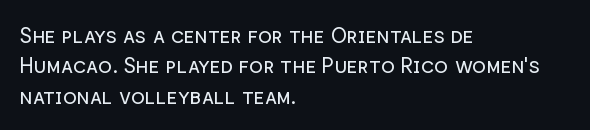
The image shows 21 px text type, upright; set left-aligned, normal line spacing (1.45x), normal letter spacing, not underlined.
